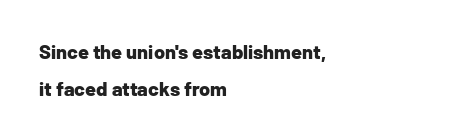
{"italic": "no", "bold": "yes", "underline": "no", "align": "left", "line_spacing_ratio": 1.84, "letter_spacing": "normal", "letter_spacing_em": 0.0, "glyph_px": 20}
